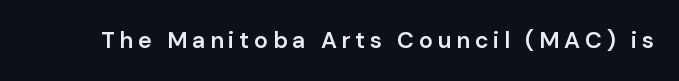
Q: Is the text bold? A: Semi-bold.
Q: Is the text italic (slanted)? A: No, it is upright.
Q: Is the text underlined? A: No.
Q: Is the spacing between letters normal or unusually wide? A: Unusually wide.
